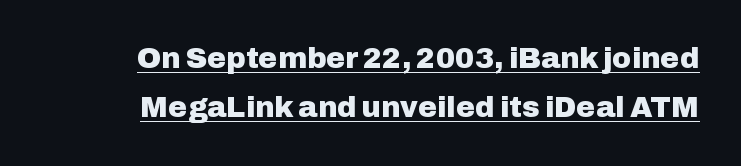
{"serif": "no", "italic": "no", "bold": "yes", "weight": "heavy", "width": "normal", "stroke_contrast": "low", "x_height": "medium", "monospaced": "no", "underline": "yes", "line_spacing": "normal", "line_spacing_ratio": 1.68, "letter_spacing": "normal", "letter_spacing_em": 0.0, "glyph_px": 29}
